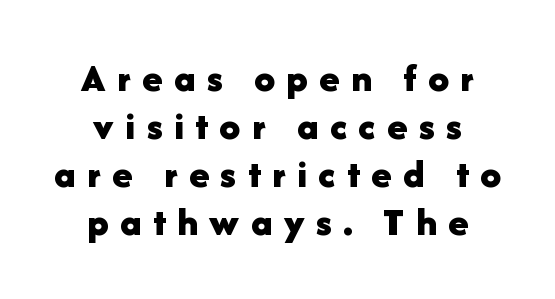
The image shows 41 px bold sans-serif type, upright; set centered, line spacing 1.17x, unusually wide letter spacing (+0.28 em), not underlined; low stroke contrast and a medium x-height.
